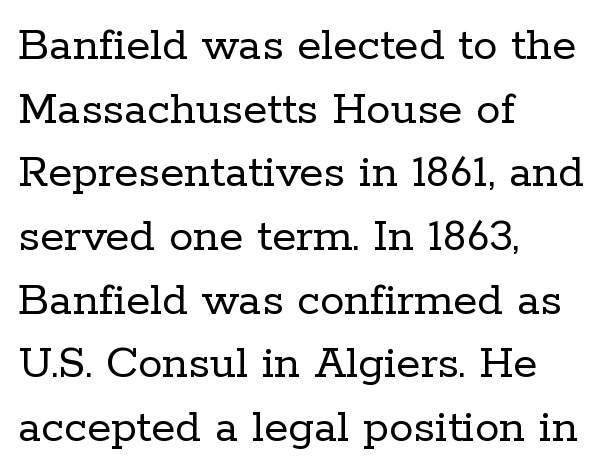
Q: Is the text bold? A: No.
Q: Is the text italic (slanted)? A: No, it is upright.
Q: Is the typeface a serif or a sans-serif typeface? A: Serif.
Q: Is the text underlined? A: No.
Q: How is the paragraph aligned? A: Left-aligned.
Q: Is the spacing between letters normal or unusually wide? A: Normal.
Q: Is the spacing between lines tight, normal or loose? A: Normal.
Q: Width (condensed, normal, or wide)? A: Normal.
Q: Stroke contrast? A: Low.
Q: x-height? A: Medium.
Q: Monospaced? A: No.
